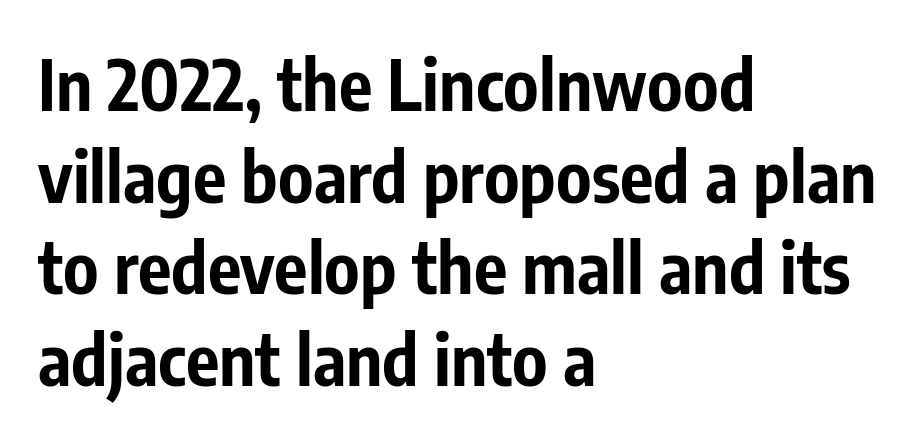
Serifs: no, the terminals of the letterforms are clean. Here the designer chose a conventional face with non-uniform glyph widths. Characters remain perfectly vertical along every line. Casual observation: everything's shoved over to the left. Its strokes are broad and dark, the hallmark of bold type.
